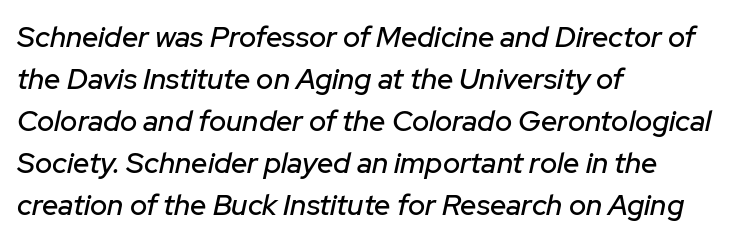
Q: Is the text italic (slanted)? A: Yes, it leans right by about 12 degrees.
Q: Is the text underlined? A: No.
Q: How is the paragraph aligned? A: Left-aligned.
Q: Is the spacing between letters normal or unusually wide? A: Normal.
Q: Is the spacing between lines tight, normal or loose? A: Normal.
Q: Width (condensed, normal, or wide)? A: Normal.
Q: Stroke contrast? A: Low.
Q: x-height? A: Medium.
Q: Monospaced? A: No.
